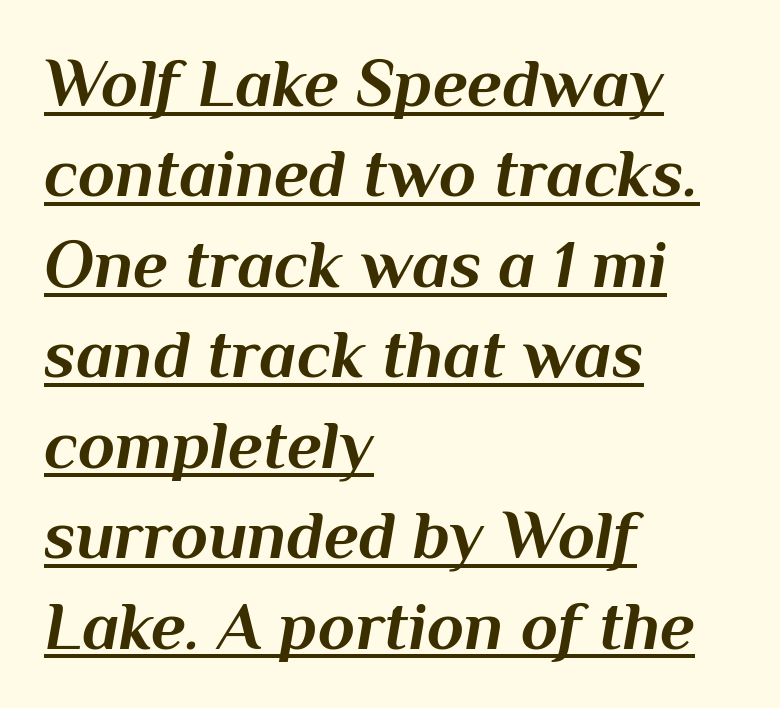
These lines were composed using italics. These lines are rendered in a variable-pitch font. The rows are spaced the way most documents space them. Short and long lines alike share a common starting point at left. The type is set solid horizontally, with unmodified tracking.
